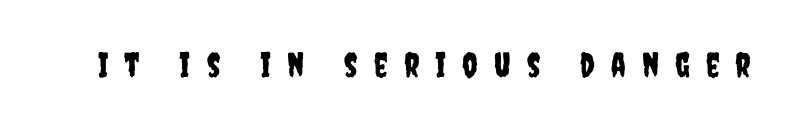
{"serif": "no", "italic": "no", "width": "condensed", "stroke_contrast": "low", "x_height": "large", "monospaced": "no", "underline": "no", "letter_spacing": "wide", "letter_spacing_em": 0.47, "glyph_px": 34}
